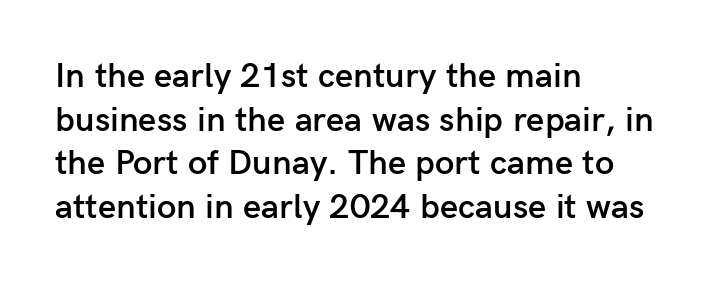
Type style note: lacks serifs. Notice how the passage keeps a crisp vertical edge on the left only. The gap between lines stays unmarked. Every letter is mildly thick-stroked: semibold rather than bold.
